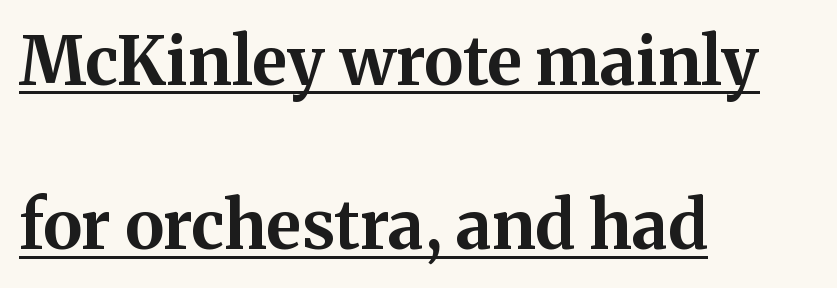
The image shows 67 px bold serif type, upright; set left-aligned, loose line spacing (2.45x), normal letter spacing, underlined; medium stroke contrast and a medium x-height.
